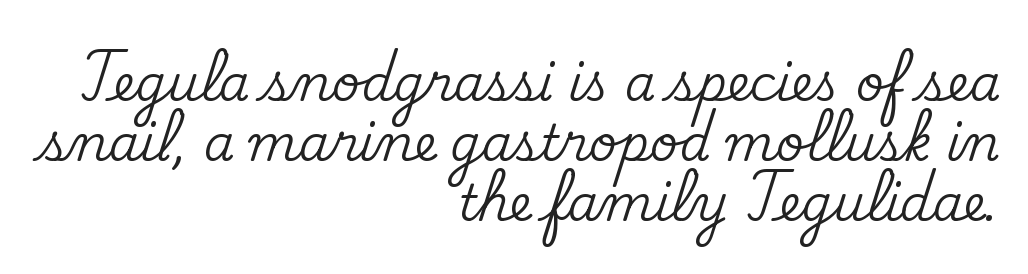
Q: Is the text italic (slanted)? A: Yes.
Q: Is the text underlined? A: No.
Q: How is the paragraph aligned? A: Right-aligned.
Q: Is the spacing between letters normal or unusually wide? A: Normal.
Q: Width (condensed, normal, or wide)? A: Normal.
Q: Stroke contrast? A: Medium.
Q: x-height? A: Small.
Q: Monospaced? A: No.
